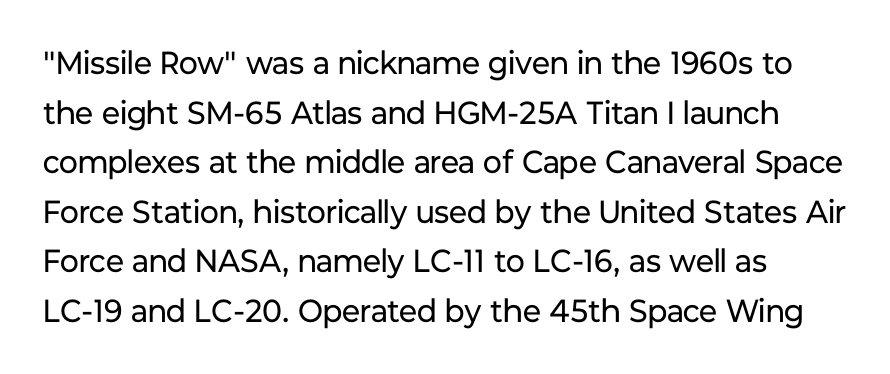
Q: Is the text bold? A: No.
Q: Is the text italic (slanted)? A: No, it is upright.
Q: Is the typeface a serif or a sans-serif typeface? A: Sans-serif.
Q: Is the text underlined? A: No.
Q: Is the spacing between letters normal or unusually wide? A: Normal.
Q: Is the spacing between lines tight, normal or loose? A: Normal.
Q: Width (condensed, normal, or wide)? A: Normal.
Q: Stroke contrast? A: Low.
Q: x-height? A: Medium.
Q: Monospaced? A: No.
